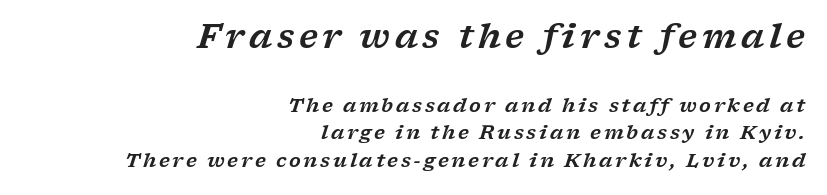
{"serif": "yes", "italic": "yes", "lean": "right", "slant_degrees": 17, "width": "wide", "stroke_contrast": "low", "x_height": "medium", "monospaced": "no", "underline": "no", "align": "right", "line_spacing": "normal", "line_spacing_ratio": 1.46, "larger_block": "first", "size_ratio": 1.74, "glyph_px": 33}
